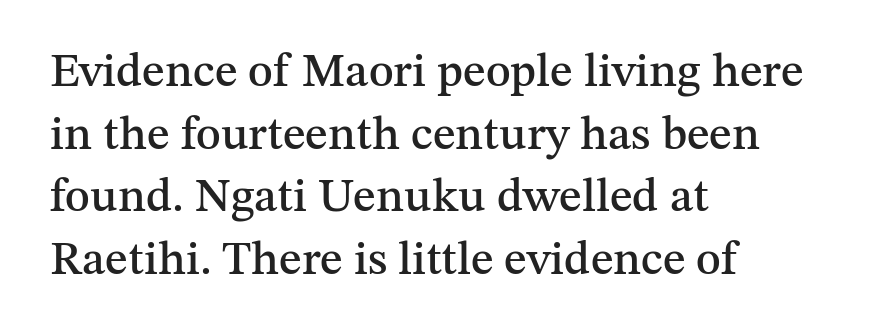
Q: Is the text italic (slanted)? A: No, it is upright.
Q: Is the typeface a serif or a sans-serif typeface? A: Serif.
Q: Is the text underlined? A: No.
Q: How is the paragraph aligned? A: Left-aligned.
Q: Is the spacing between letters normal or unusually wide? A: Normal.
Q: Is the spacing between lines tight, normal or loose? A: Normal.
Q: Width (condensed, normal, or wide)? A: Normal.
Q: Stroke contrast? A: Medium.
Q: x-height? A: Medium.
Q: Monospaced? A: No.
